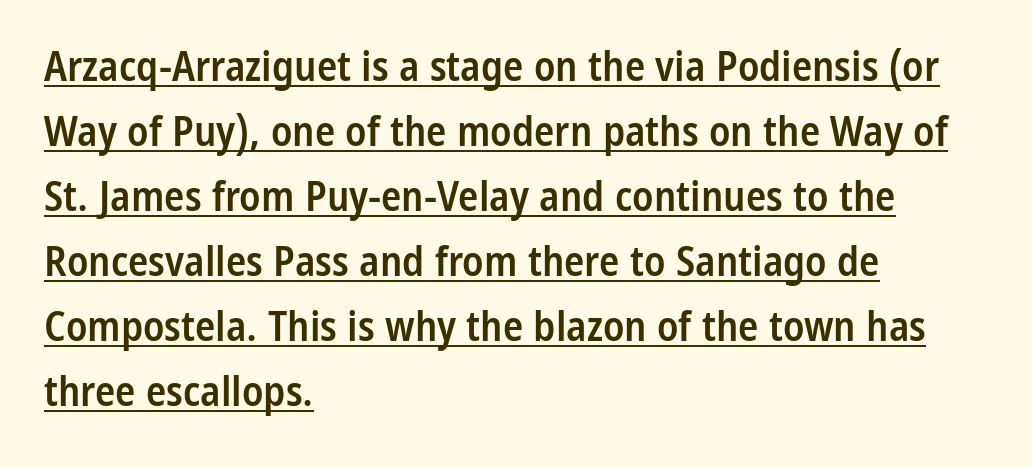
{"serif": "no", "italic": "no", "bold": "semi", "weight": "semibold", "width": "condensed", "stroke_contrast": "low", "x_height": "medium", "monospaced": "no", "underline": "yes", "align": "left", "line_spacing": "normal", "line_spacing_ratio": 1.55, "letter_spacing": "normal", "letter_spacing_em": 0.0, "glyph_px": 42}
